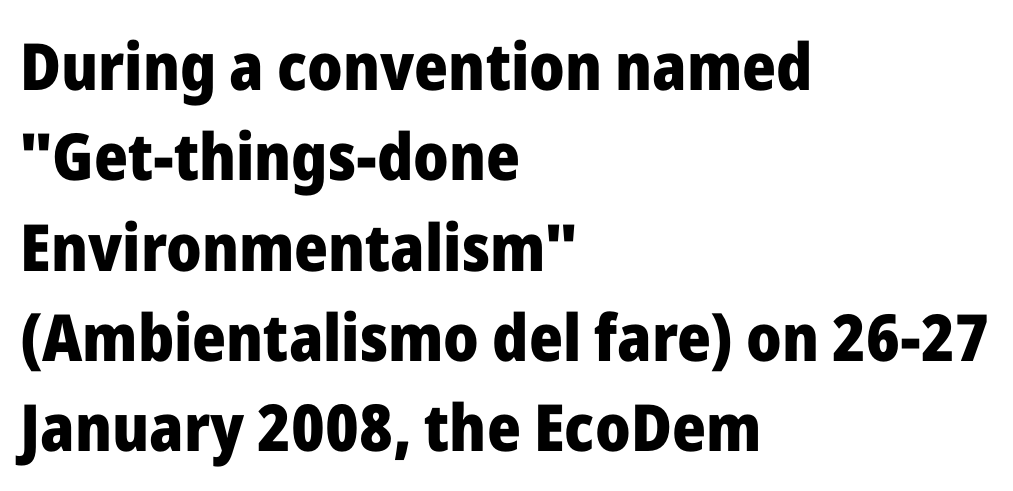
Is the type bold? Yes — the strokes are clearly thick and heavy. The specimen omits any rule beneath the text block's lines. Nope, not italic — everything's standing straight. Look at the tracking — it's just the regular setting, nothing added. A typesetter would call this proportional, since set widths differ per character. Casual observation: everything's shoved over to the left.
